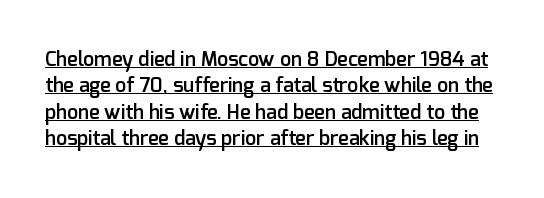
The leading is moderate, giving the passage an even texture. The passage shown has conventional tracking throughout. Weight check: semibold — heavier than regular, not quite bold. The typesetter has applied underlining to the passage shown. Tall strokes in this sample are plumb rather than angled.
